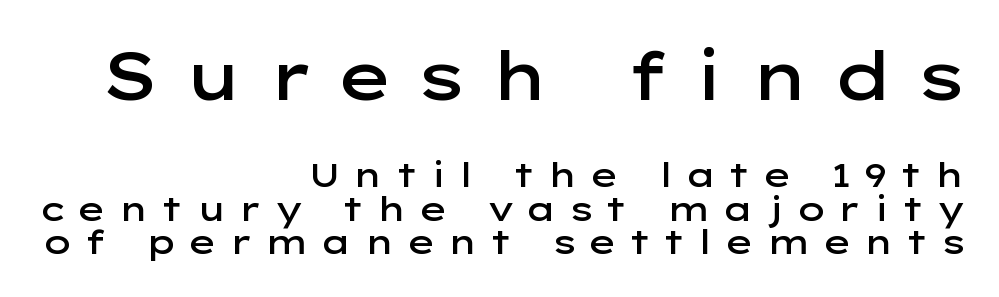
{"serif": "no", "italic": "no", "bold": "semi", "weight": "semibold", "width": "wide", "stroke_contrast": "low", "x_height": "medium", "monospaced": "no", "underline": "no", "align": "right", "line_spacing": "tight", "line_spacing_ratio": 0.99, "letter_spacing": "wide", "letter_spacing_em": 0.33, "larger_block": "first", "size_ratio": 1.97, "glyph_px": 67}
